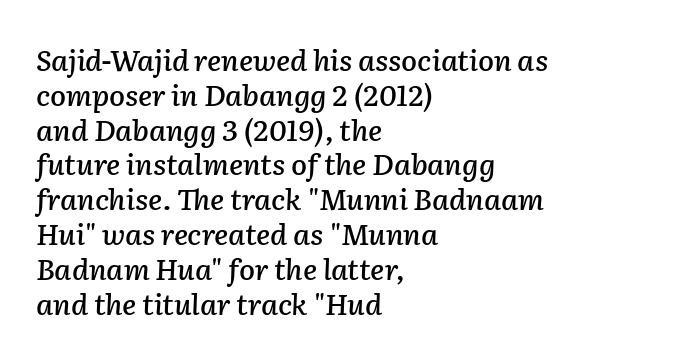
The image shows 29 px text type, italic (leaning right); set left-aligned, line spacing 1.2x, normal letter spacing, not underlined; low stroke contrast and a medium x-height.
